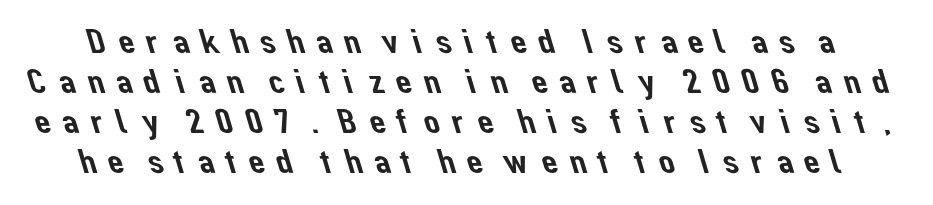
Font category for this specimen: sans-serif. The passage shown has open, widely tracked lettering throughout. The passage shown is not underscored anywhere. The rendering uses natural spacing where letterforms have individual widths.
